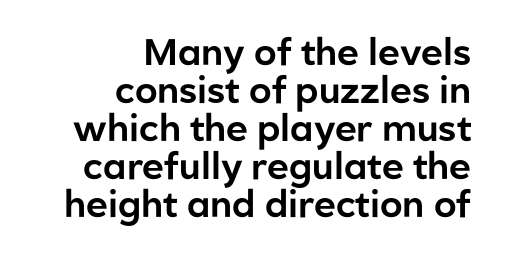
The rag falls on the left side of this text block. These lines keep a tight, regular rhythm from letter to letter. Check where the strokes stop: nothing finishes them off — pure sans. Vertical strokes here are truly vertical.
